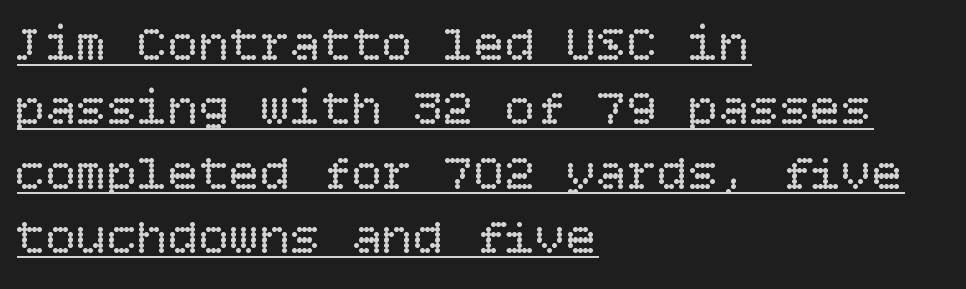
This rendering leaves character spacing at its baseline value. A roman cut, with each character standing at attention. Has an underline been added? It has. The rendering uses a moderate line-height, typical for paragraphs. Reading down the block, your eye returns to a fixed left position each line. Stroke thickness stays within the range of a standard reading face or lighter.
